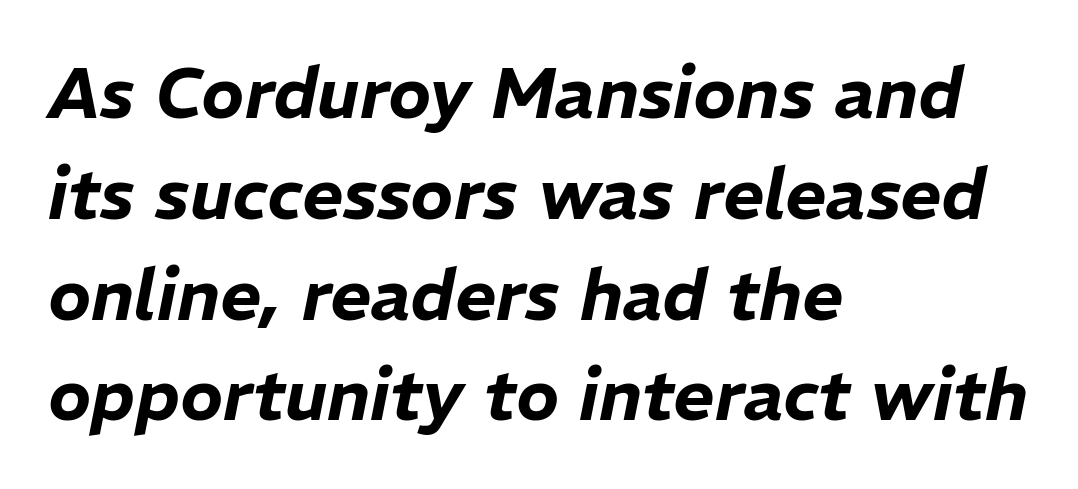
{"italic": "yes", "lean": "right", "slant_degrees": 11, "width": "normal", "stroke_contrast": "low", "x_height": "medium", "monospaced": "no", "underline": "no", "align": "left", "line_spacing": "normal", "line_spacing_ratio": 1.42, "letter_spacing": "normal", "letter_spacing_em": 0.0, "glyph_px": 71}
